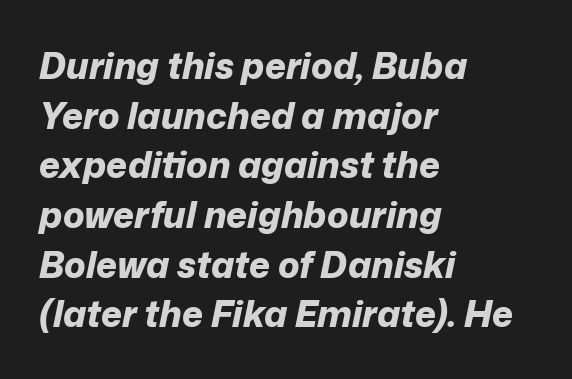
There's an unmistakable incline to the writing here. Inter-character spacing is left at the font's built-in metrics. The words here are not underlined. This is heavy type, rendered in bold. Does the leading feel generous? No, just average.
